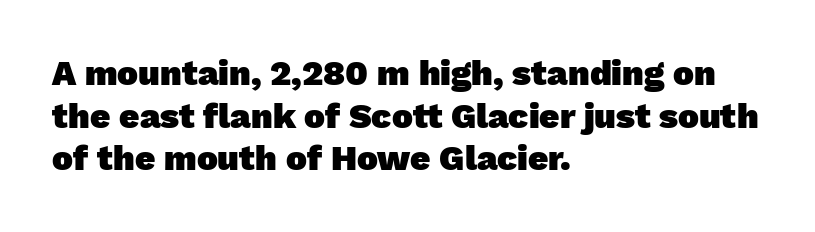
{"serif": "no", "bold": "yes", "weight": "heavy", "width": "normal", "stroke_contrast": "low", "x_height": "medium", "monospaced": "no", "underline": "no", "align": "left", "line_spacing_ratio": 1.22, "letter_spacing": "normal", "letter_spacing_em": 0.0, "glyph_px": 35}
